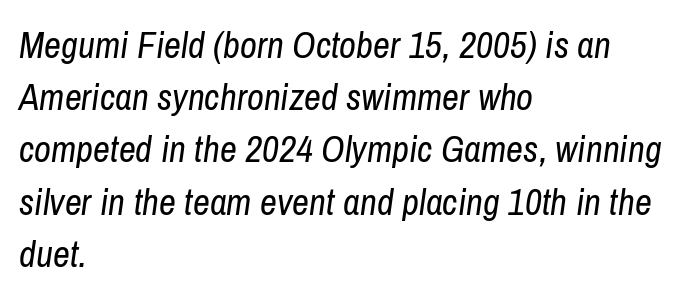
{"italic": "yes", "lean": "right", "slant_degrees": 8, "bold": "no", "weight": "regular", "width": "condensed", "stroke_contrast": "low", "x_height": "medium", "monospaced": "no", "underline": "no", "align": "left", "line_spacing": "normal", "line_spacing_ratio": 1.41, "letter_spacing": "normal", "letter_spacing_em": 0.0, "glyph_px": 37}
